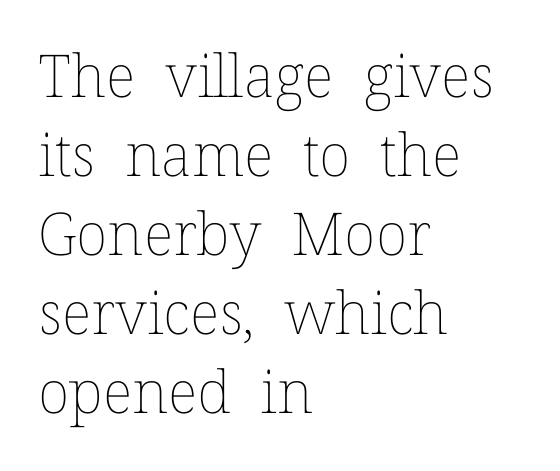
Q: Is the text bold? A: No.
Q: Is the text italic (slanted)? A: No, it is upright.
Q: Is the text underlined? A: No.
Q: How is the paragraph aligned? A: Left-aligned.
Q: Is the spacing between letters normal or unusually wide? A: Normal.
Q: Is the spacing between lines tight, normal or loose? A: Normal.
Q: Width (condensed, normal, or wide)? A: Normal.
Q: Stroke contrast? A: Low.
Q: x-height? A: Medium.
Q: Monospaced? A: No.
